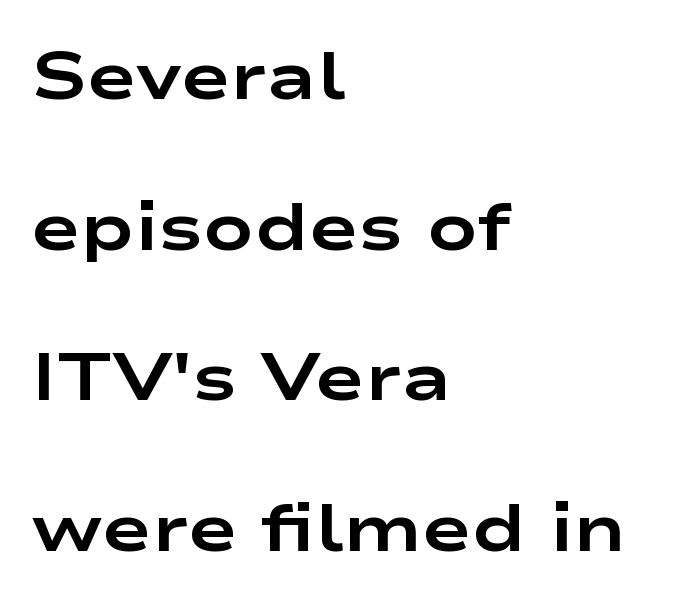
Descenders are the only things crossing below the line. The line-height multiplier appears high, well above default. No extra tracking has been applied to these lines. The letters stand upright; this is a roman face. A typesetter would call this proportional, since set widths differ per character. The glyphs in this specimen are sans serif.
